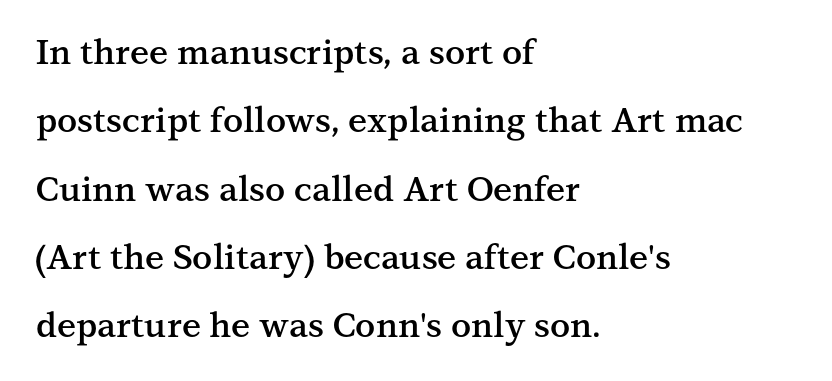
The glyphs are unaccompanied by any horizontal stroke below them. The axis of the letterforms is exactly vertical. Inter-character spacing is left at the font's built-in metrics. Moderately thickened strokes mark this as semibold type. Proportional: the letters do not fall into vertical columns. Letterform terminals end in serifs throughout the passage.
